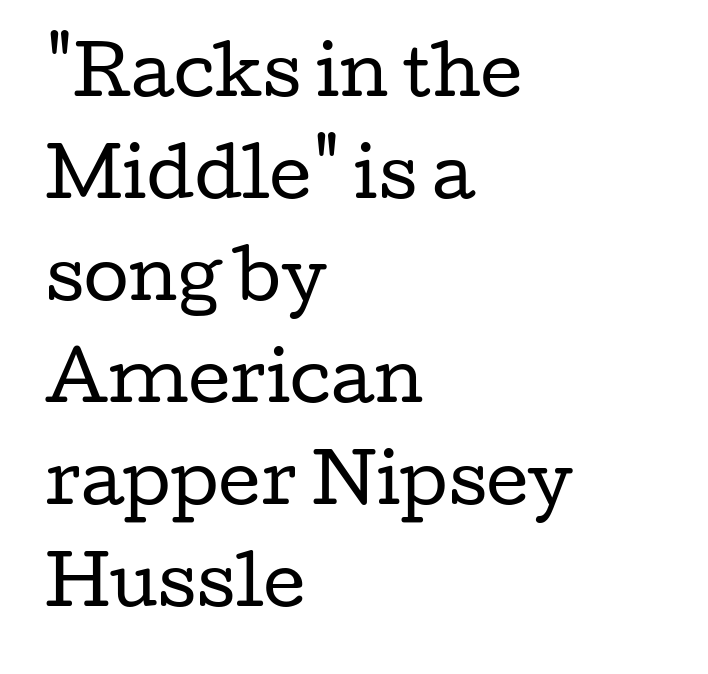
{"serif": "yes", "italic": "no", "bold": "no", "weight": "regular", "width": "wide", "stroke_contrast": "low", "x_height": "medium", "monospaced": "no", "underline": "no", "align": "left", "line_spacing": "normal", "line_spacing_ratio": 1.57, "letter_spacing": "normal", "letter_spacing_em": 0.0, "glyph_px": 65}
